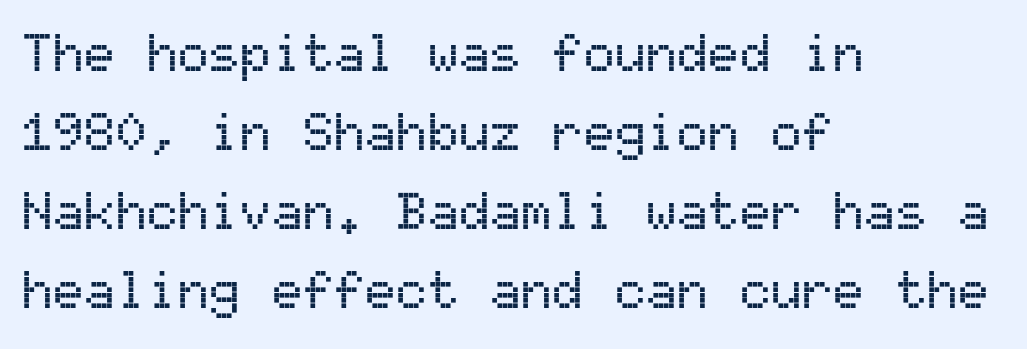
Q: Is the text italic (slanted)? A: No, it is upright.
Q: Is the typeface a serif or a sans-serif typeface? A: Sans-serif.
Q: Is the text underlined? A: No.
Q: How is the paragraph aligned? A: Left-aligned.
Q: Is the spacing between letters normal or unusually wide? A: Normal.
Q: Is the spacing between lines tight, normal or loose? A: Normal.
Q: Width (condensed, normal, or wide)? A: Normal.
Q: Stroke contrast? A: Medium.
Q: x-height? A: Medium.
Q: Monospaced? A: Yes.
